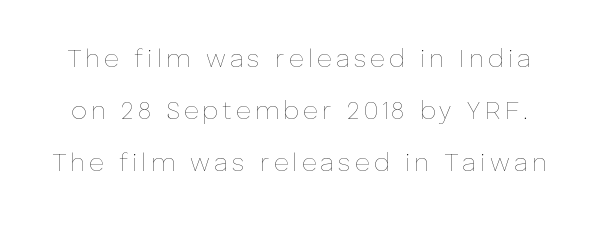
Q: Is the text bold? A: No.
Q: Is the text italic (slanted)? A: No, it is upright.
Q: Is the text underlined? A: No.
Q: Is the spacing between lines tight, normal or loose? A: Loose.
